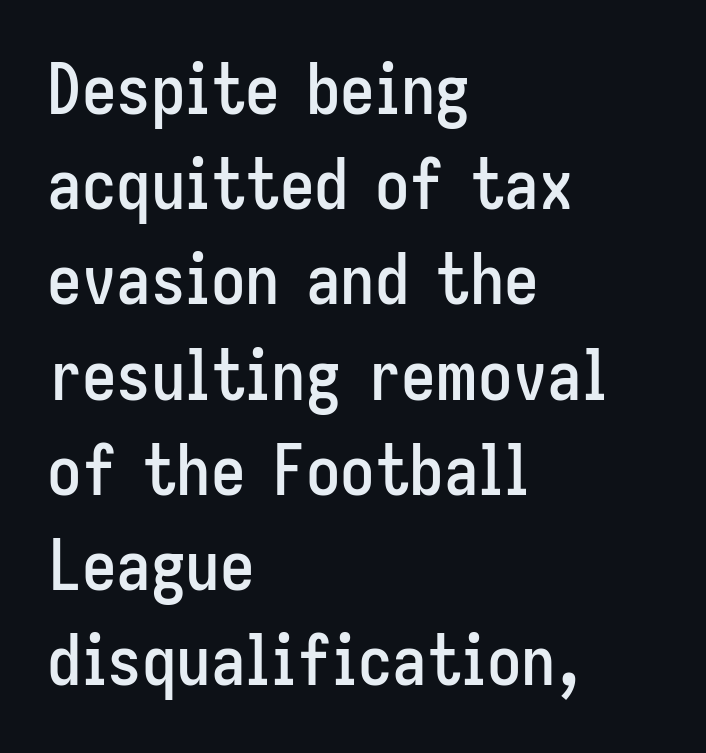
{"serif": "no", "italic": "no", "width": "condensed", "stroke_contrast": "low", "x_height": "medium", "monospaced": "no", "underline": "no", "align": "left", "line_spacing": "normal", "line_spacing_ratio": 1.38, "letter_spacing": "normal", "letter_spacing_em": 0.0, "glyph_px": 69}
